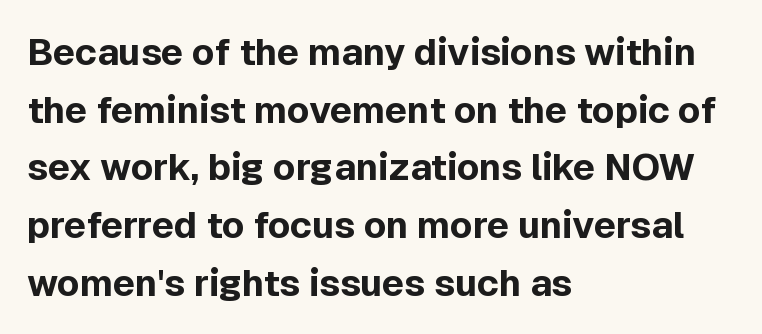
Q: Is the text bold? A: Yes.
Q: Is the text italic (slanted)? A: No, it is upright.
Q: Is the typeface a serif or a sans-serif typeface? A: Sans-serif.
Q: Is the text underlined? A: No.
Q: How is the paragraph aligned? A: Left-aligned.
Q: Is the spacing between letters normal or unusually wide? A: Normal.
Q: Is the spacing between lines tight, normal or loose? A: Normal.
Q: Width (condensed, normal, or wide)? A: Normal.
Q: x-height? A: Medium.
Q: Monospaced? A: No.
